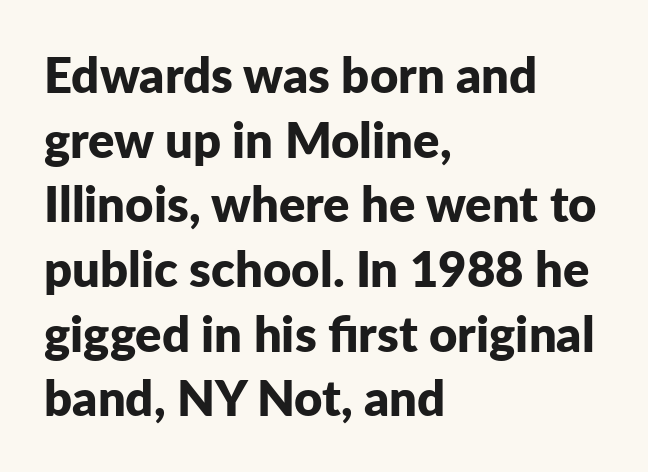
The image shows 49 px bold sans-serif type, upright; set left-aligned, normal line spacing (1.32x), normal letter spacing, not underlined; low stroke contrast and a medium x-height.
